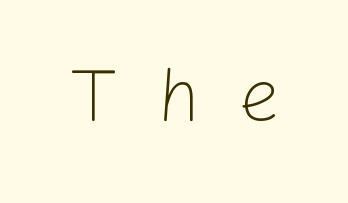
The image shows 75 px light sans-serif type, upright; set unusually wide letter spacing (+0.48 em), not underlined; low stroke contrast and a medium x-height.
